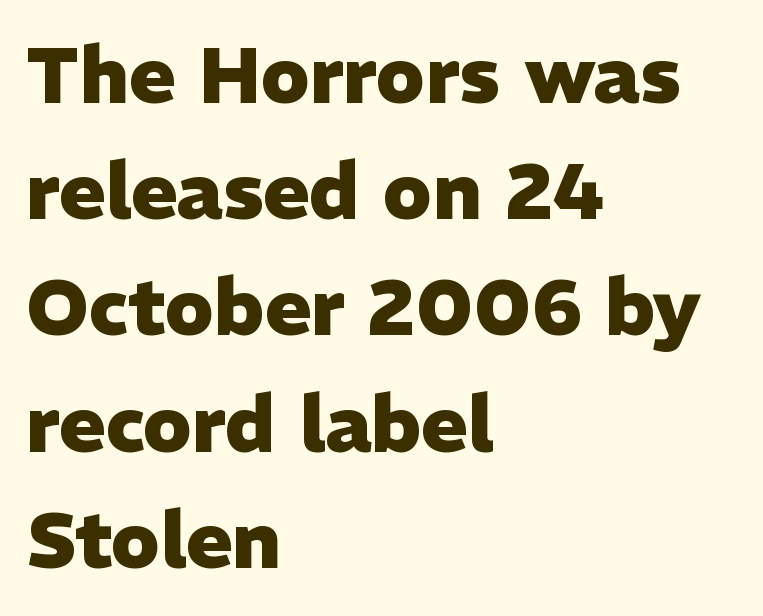
Q: Is the text bold? A: Yes.
Q: Is the text italic (slanted)? A: No, it is upright.
Q: Is the typeface a serif or a sans-serif typeface? A: Sans-serif.
Q: Is the text underlined? A: No.
Q: How is the paragraph aligned? A: Left-aligned.
Q: Is the spacing between letters normal or unusually wide? A: Normal.
Q: Is the spacing between lines tight, normal or loose? A: Normal.
Q: Width (condensed, normal, or wide)? A: Normal.
Q: Stroke contrast? A: Low.
Q: x-height? A: Medium.
Q: Monospaced? A: No.
